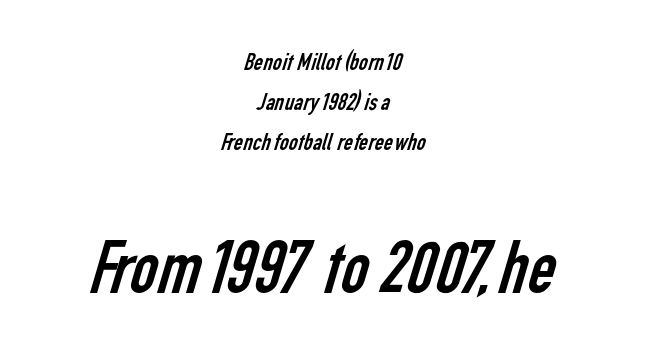
{"serif": "no", "bold": "no", "weight": "regular", "width": "condensed", "stroke_contrast": "low", "x_height": "medium", "monospaced": "no", "underline": "no", "align": "center", "line_spacing": "normal", "line_spacing_ratio": 1.6, "letter_spacing": "normal", "letter_spacing_em": 0.0, "larger_block": "second", "size_ratio": 3.04, "glyph_px": 76}
